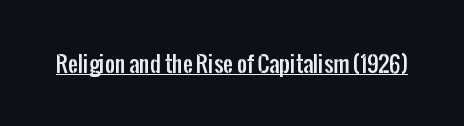
The image shows 22 px text type, upright; set normal letter spacing, underlined.
